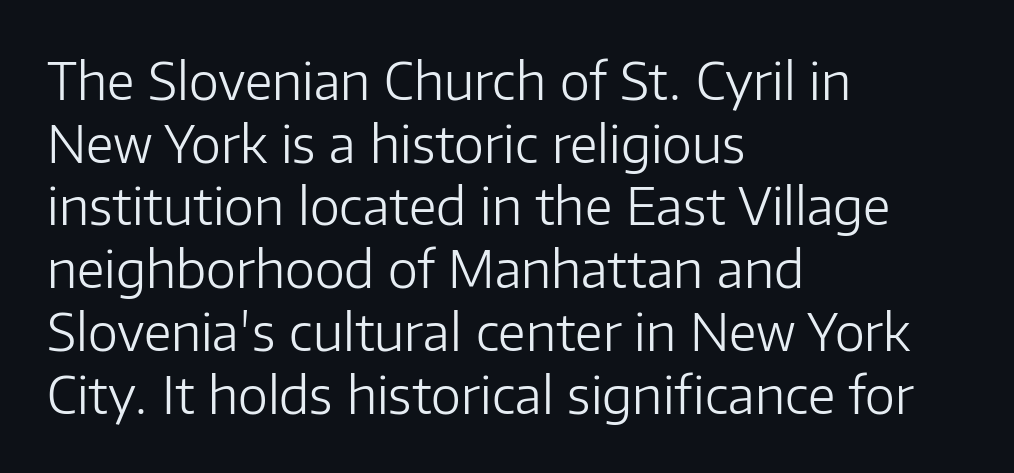
The image shows 51 px light sans-serif type, upright; set left-aligned, line spacing 1.23x, normal letter spacing, not underlined; low stroke contrast and a medium x-height.
